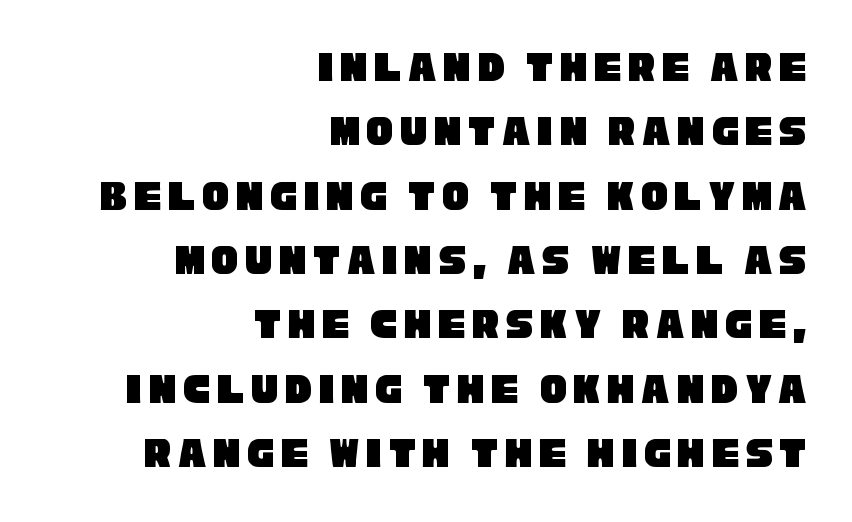
The image shows 45 px condensed sans-serif type; set right-aligned, normal line spacing (1.43x), not underlined; low stroke contrast and a large x-height.
